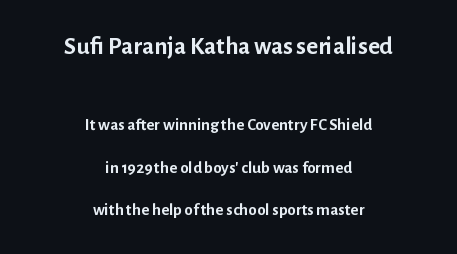
The image shows 25 px bold type, upright; set centered, loose line spacing (2.5x), normal letter spacing, not underlined; the first (top) block is 1.47x larger.
